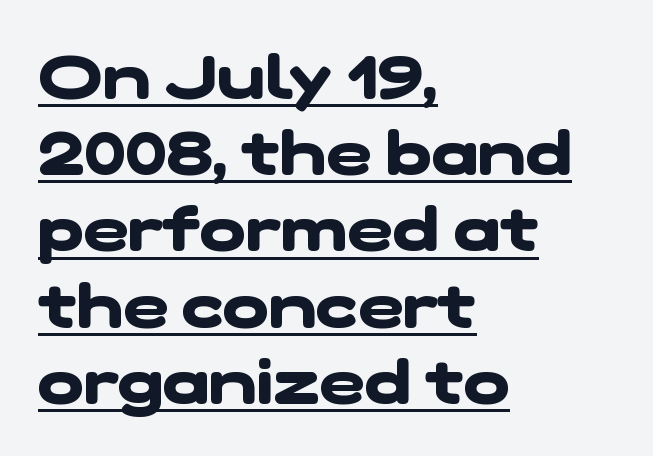
{"serif": "no", "bold": "yes", "weight": "heavy", "width": "wide", "stroke_contrast": "low", "x_height": "medium", "monospaced": "no", "underline": "yes", "align": "left", "line_spacing": "normal", "line_spacing_ratio": 1.25, "letter_spacing": "normal", "letter_spacing_em": 0.0, "glyph_px": 61}
